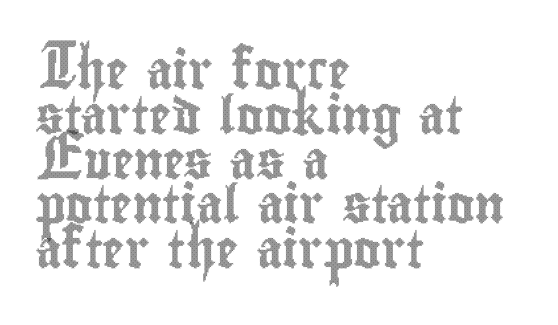
The image shows 37 px condensed type, upright; set left-aligned, line spacing 1.21x, normal letter spacing, not underlined; a small x-height.
